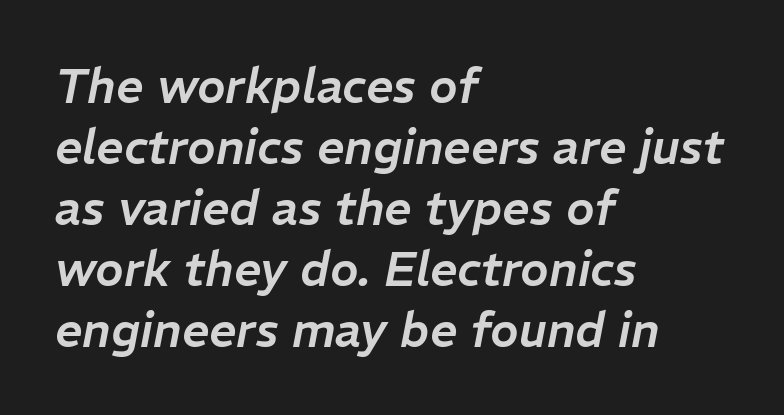
{"italic": "yes", "lean": "right", "slant_degrees": 11, "width": "normal", "stroke_contrast": "low", "x_height": "medium", "monospaced": "no", "underline": "no", "align": "left", "line_spacing": "normal", "line_spacing_ratio": 1.27, "letter_spacing": "normal", "letter_spacing_em": 0.0, "glyph_px": 48}
